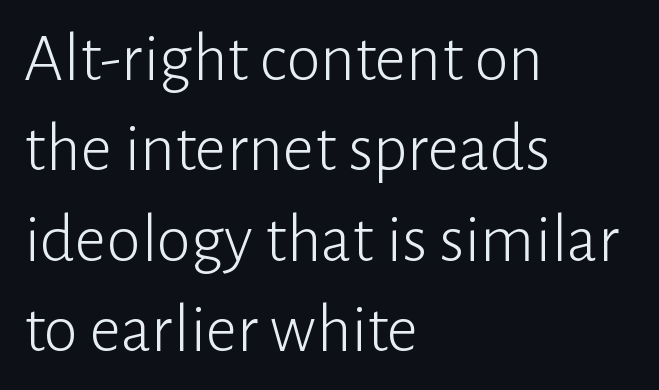
The image shows 69 px light sans-serif type, upright; set left-aligned, normal line spacing (1.31x), normal letter spacing, not underlined; low stroke contrast and a medium x-height.
